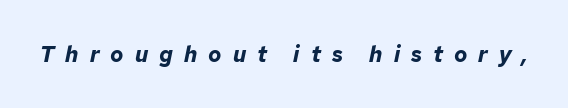
{"italic": "yes", "lean": "right", "slant_degrees": 12, "bold": "yes", "underline": "no", "letter_spacing": "wide", "letter_spacing_em": 0.5, "glyph_px": 22}
